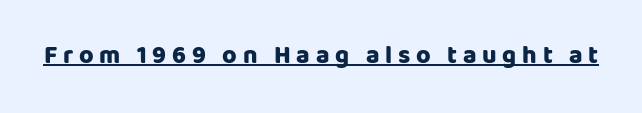
Q: Is the text bold? A: Yes.
Q: Is the text italic (slanted)? A: No, it is upright.
Q: Is the text underlined? A: Yes.
Q: Is the spacing between letters normal or unusually wide? A: Unusually wide.
